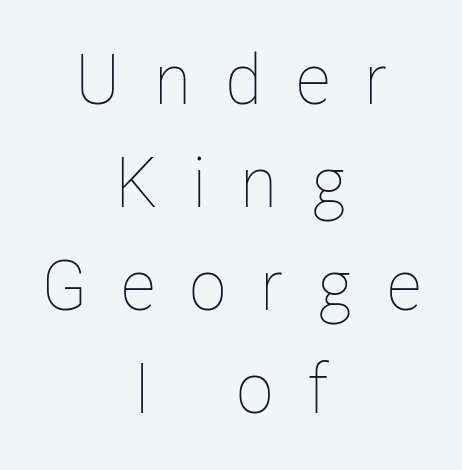
Words float on clear page, feet unadorned. Typeset on center — no edge is straight. Do the letters lean? They stand straight. Weight: regular or lighter. The face used here is proportionally spaced, like ordinary book or web type. This rendering widens character spacing well past its baseline value.
